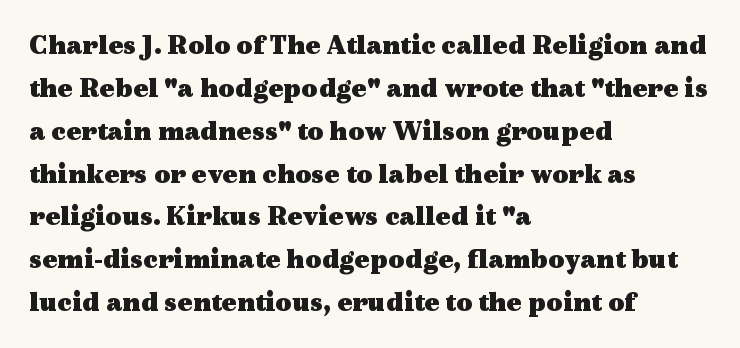
The image shows 28 px heavy, wide serif type, upright; set left-aligned, normal line spacing (1.53x), normal letter spacing, not underlined; a medium x-height.
